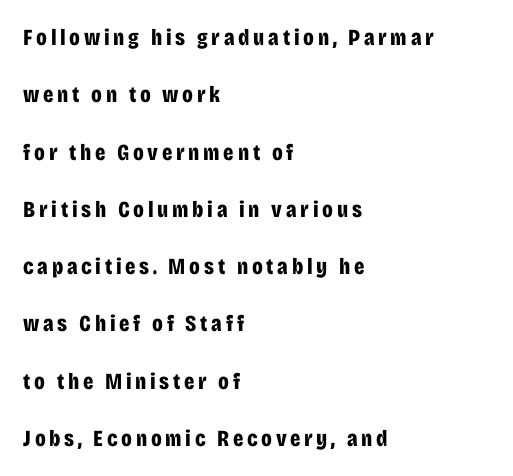
{"italic": "no", "bold": "yes", "underline": "no", "align": "left", "line_spacing": "loose", "line_spacing_ratio": 2.49, "glyph_px": 23}
